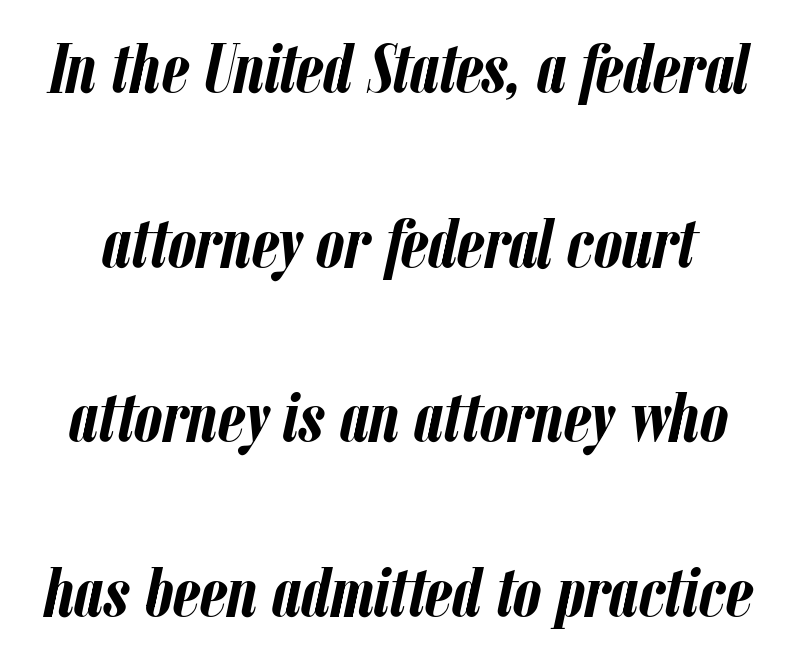
Q: Is the text bold? A: Yes.
Q: Is the text italic (slanted)? A: Yes, it leans right by about 12 degrees.
Q: Is the text underlined? A: No.
Q: Is the spacing between letters normal or unusually wide? A: Normal.
Q: Is the spacing between lines tight, normal or loose? A: Loose.
Q: Width (condensed, normal, or wide)? A: Condensed.
Q: Stroke contrast? A: Low.
Q: x-height? A: Medium.
Q: Monospaced? A: No.
